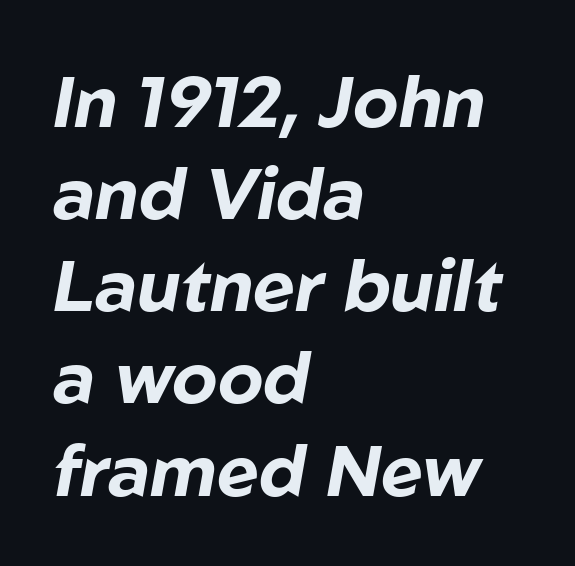
The space directly below the letters is spotless. Caption: multi-line text, flush left, ragged right. Bold? Absolutely — the strokes are thick and heavy. Standard letterfit; no display-style spreading of the glyphs. The leading is moderate, giving the passage an even texture.
